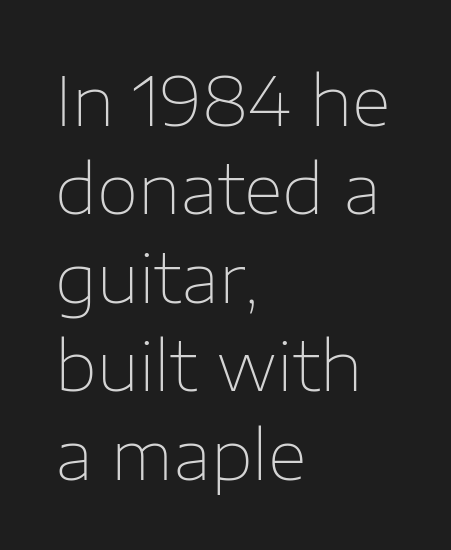
The image shows 68 px thin sans-serif type, upright; set left-aligned, normal line spacing (1.3x), normal letter spacing, not underlined; low stroke contrast and a medium x-height.
